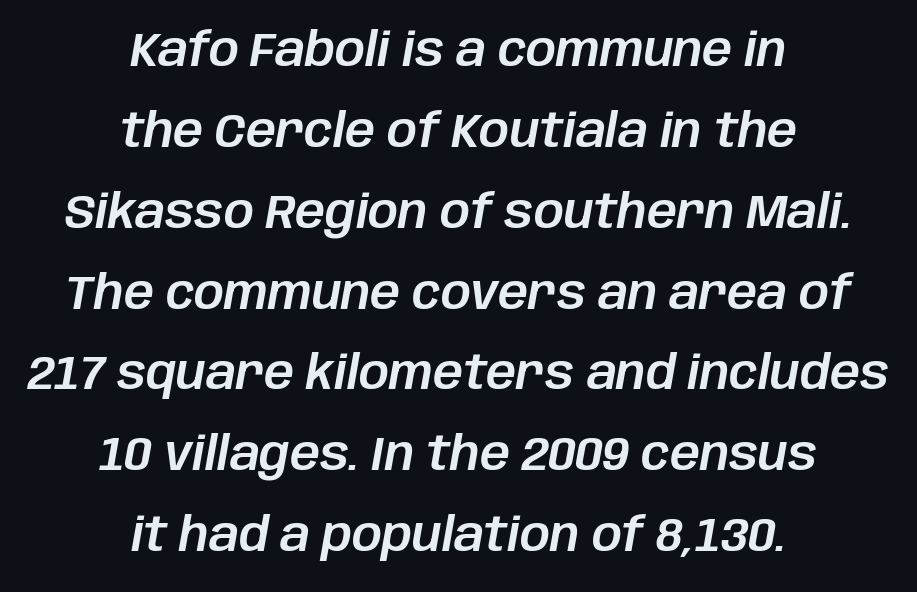
The passage shown is typed in a proportional face where columns would drift. Is the block centered? Yes — each line is placed symmetrically about the middle. Nobody touched the tracking dial on this one. Quick note: underline off. You can tell it's italic because the verticals aren't actually vertical.
